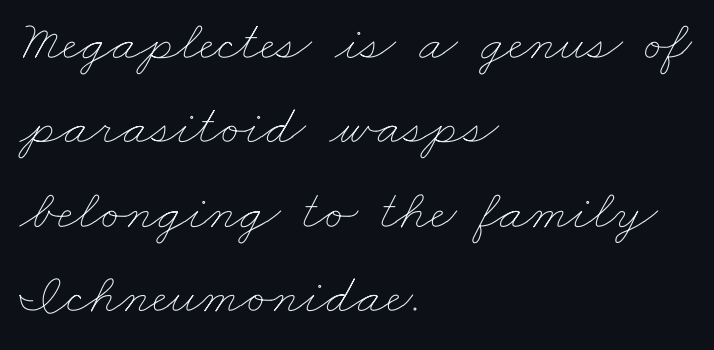
This rendering leaves character spacing at its baseline value. Nobody drew a line under any word here. Counters stay open thanks to moderate or lighter strokes. Interline gaps are of average width in this sample. The paragraph has a hard left edge and a soft right edge.
